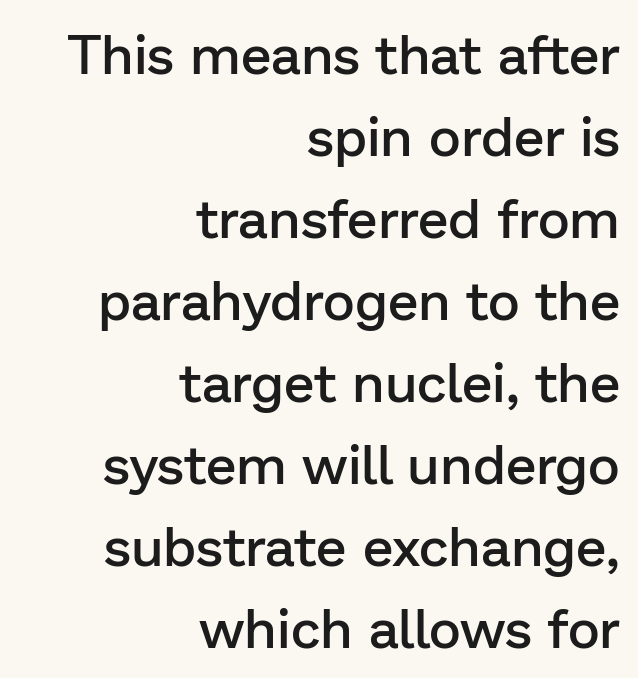
Q: Is the text bold? A: Semi-bold.
Q: Is the text italic (slanted)? A: No, it is upright.
Q: Is the typeface a serif or a sans-serif typeface? A: Sans-serif.
Q: Is the text underlined? A: No.
Q: How is the paragraph aligned? A: Right-aligned.
Q: Is the spacing between letters normal or unusually wide? A: Normal.
Q: Is the spacing between lines tight, normal or loose? A: Normal.
Q: Width (condensed, normal, or wide)? A: Normal.
Q: Stroke contrast? A: Low.
Q: x-height? A: Medium.
Q: Monospaced? A: No.
